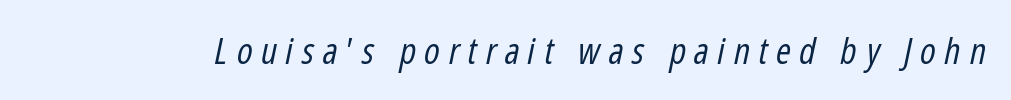
{"italic": "yes", "lean": "right", "slant_degrees": 12, "bold": "no", "weight": "regular", "width": "condensed", "stroke_contrast": "low", "x_height": "medium", "monospaced": "no", "underline": "no", "letter_spacing": "wide", "letter_spacing_em": 0.24, "glyph_px": 36}
